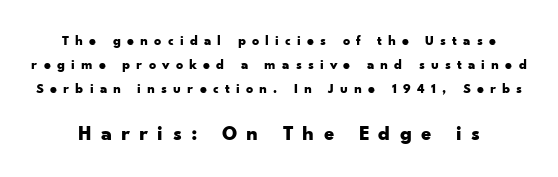
Q: Is the text bold? A: Yes.
Q: Is the text italic (slanted)? A: No, it is upright.
Q: Is the text underlined? A: No.
Q: Is the spacing between letters normal or unusually wide? A: Unusually wide.
Q: Which block of text is set in a larger size, the first (top) or the second (bottom)? A: The second (bottom) one.
